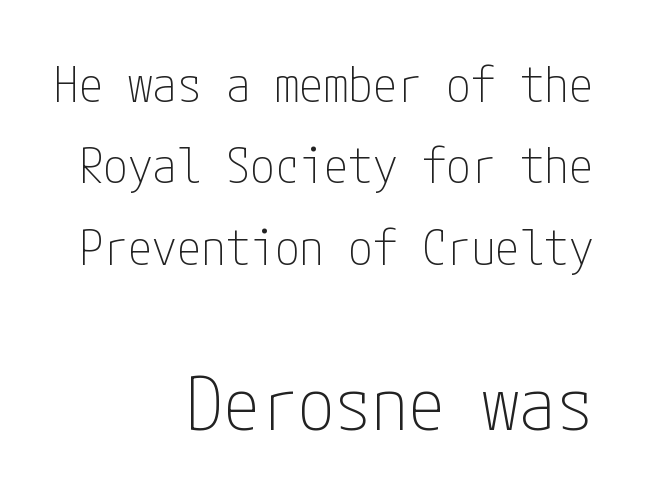
Q: Is the text bold? A: No.
Q: Is the text italic (slanted)? A: No, it is upright.
Q: Is the typeface a serif or a sans-serif typeface? A: Sans-serif.
Q: Is the text underlined? A: No.
Q: How is the paragraph aligned? A: Right-aligned.
Q: Is the spacing between letters normal or unusually wide? A: Normal.
Q: Is the spacing between lines tight, normal or loose? A: Normal.
Q: Which block of text is set in a larger size, the first (top) or the second (bottom)? A: The second (bottom) one.
Q: Width (condensed, normal, or wide)? A: Condensed.
Q: Stroke contrast? A: Low.
Q: x-height? A: Medium.
